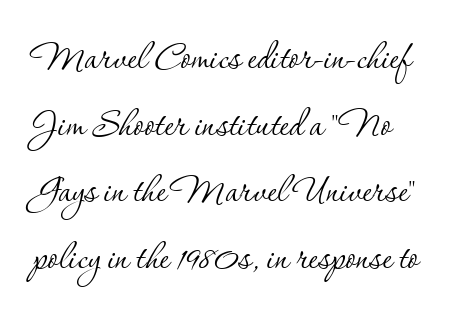
The image shows 47 px thin serif type; set normal line spacing (1.42x), normal letter spacing, not underlined; low stroke contrast and a small x-height.
